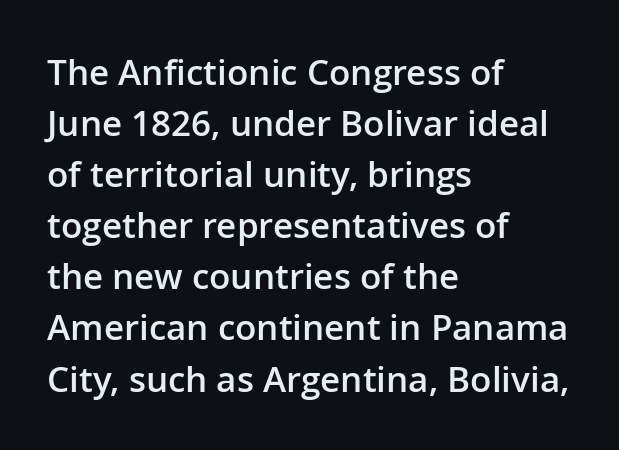
The image shows 35 px semibold sans-serif type, upright; set left-aligned, normal line spacing (1.46x), normal letter spacing, not underlined; low stroke contrast and a medium x-height.
